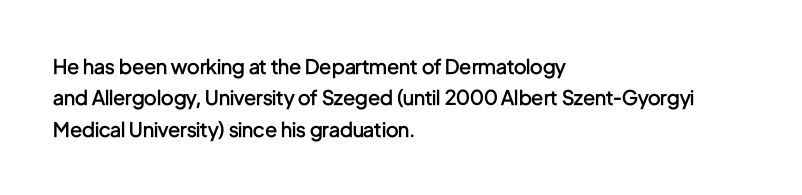
{"italic": "no", "bold": "semi", "underline": "no", "align": "left", "line_spacing": "normal", "line_spacing_ratio": 1.57, "letter_spacing": "normal", "letter_spacing_em": 0.0, "glyph_px": 20}
